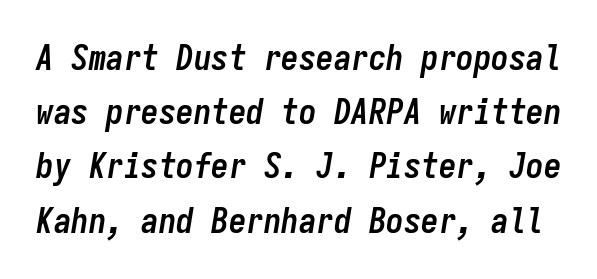
{"italic": "yes", "lean": "right", "slant_degrees": 9, "bold": "yes", "weight": "semibold", "width": "condensed", "stroke_contrast": "low", "x_height": "medium", "monospaced": "yes", "underline": "no", "line_spacing": "normal", "line_spacing_ratio": 1.55, "letter_spacing": "normal", "letter_spacing_em": 0.0, "glyph_px": 35}
